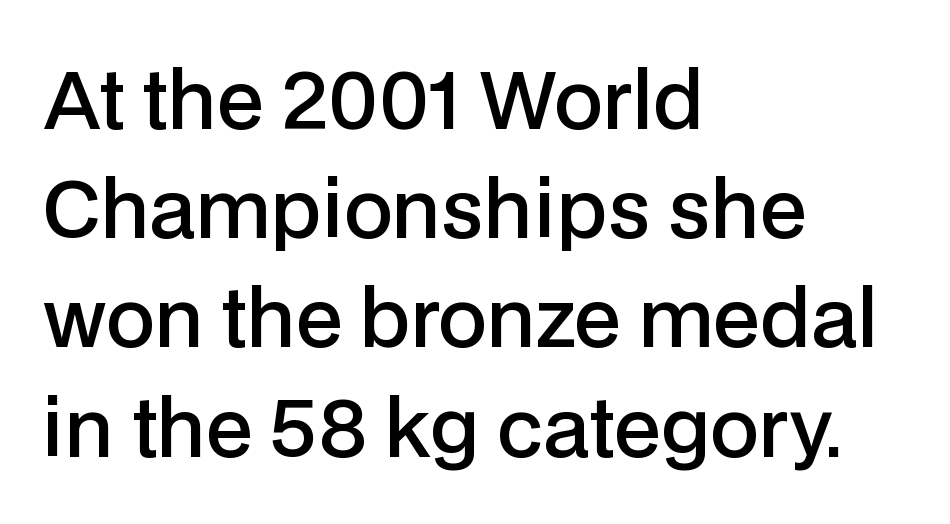
{"serif": "no", "italic": "no", "bold": "semi", "weight": "semibold", "width": "normal", "stroke_contrast": "low", "x_height": "medium", "monospaced": "no", "underline": "no", "align": "left", "line_spacing": "normal", "line_spacing_ratio": 1.4, "letter_spacing": "normal", "letter_spacing_em": 0.0, "glyph_px": 78}
